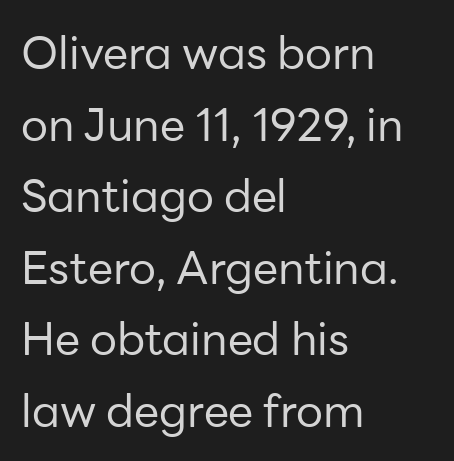
Q: Is the text bold? A: No.
Q: Is the text italic (slanted)? A: No, it is upright.
Q: Is the typeface a serif or a sans-serif typeface? A: Sans-serif.
Q: Is the text underlined? A: No.
Q: How is the paragraph aligned? A: Left-aligned.
Q: Is the spacing between letters normal or unusually wide? A: Normal.
Q: Is the spacing between lines tight, normal or loose? A: Normal.
Q: Width (condensed, normal, or wide)? A: Normal.
Q: Stroke contrast? A: Low.
Q: x-height? A: Medium.
Q: Monospaced? A: No.
